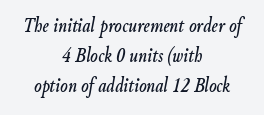
The gap between lines stays unmarked. Is the type slanted? Yes — the strokes lean at a clear angle. Horizontal alignment here is central, giving a formal, balanced look. There is no visible air inserted between adjacent glyphs. Summary of vertical rhythm: regular, with standard interline spacing.
